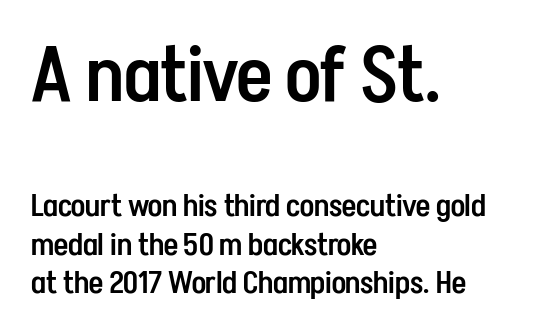
{"serif": "no", "italic": "no", "bold": "semi", "weight": "semibold", "width": "condensed", "stroke_contrast": "low", "x_height": "medium", "monospaced": "no", "underline": "no", "align": "left", "line_spacing_ratio": 1.24, "letter_spacing": "normal", "letter_spacing_em": 0.0, "larger_block": "first", "size_ratio": 2.48, "glyph_px": 77}
